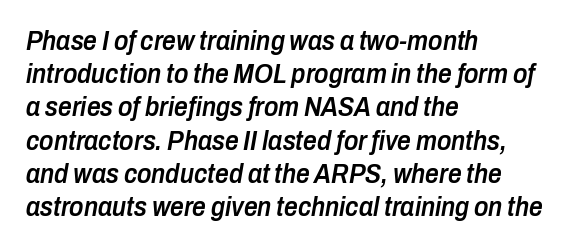
The image shows 27 px text type, italic (leaning right); set left-aligned, line spacing 1.23x, normal letter spacing, not underlined.
